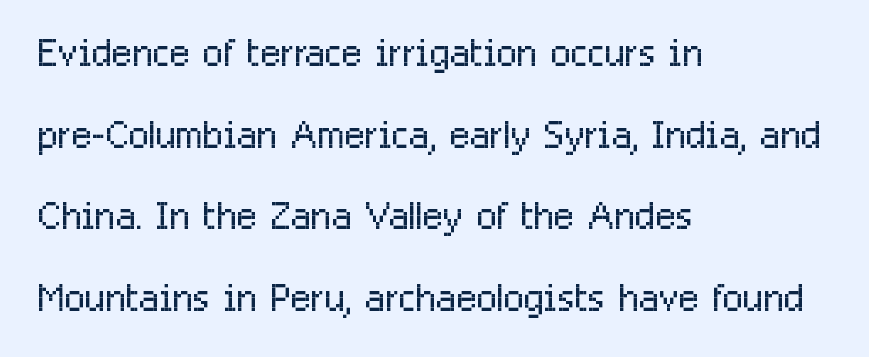
Q: Is the text bold? A: No.
Q: Is the text italic (slanted)? A: No, it is upright.
Q: Is the typeface a serif or a sans-serif typeface? A: Sans-serif.
Q: Is the text underlined? A: No.
Q: How is the paragraph aligned? A: Left-aligned.
Q: Is the spacing between letters normal or unusually wide? A: Normal.
Q: Is the spacing between lines tight, normal or loose? A: Normal.
Q: Width (condensed, normal, or wide)? A: Condensed.
Q: Stroke contrast? A: Low.
Q: x-height? A: Medium.
Q: Monospaced? A: No.
